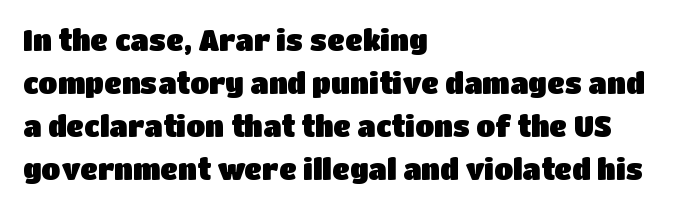
Q: Is the text italic (slanted)? A: No, it is upright.
Q: Is the typeface a serif or a sans-serif typeface? A: Sans-serif.
Q: Is the text underlined? A: No.
Q: How is the paragraph aligned? A: Left-aligned.
Q: Is the spacing between letters normal or unusually wide? A: Normal.
Q: Is the spacing between lines tight, normal or loose? A: Normal.
Q: Width (condensed, normal, or wide)? A: Normal.
Q: Stroke contrast? A: Low.
Q: x-height? A: Large.
Q: Monospaced? A: No.
